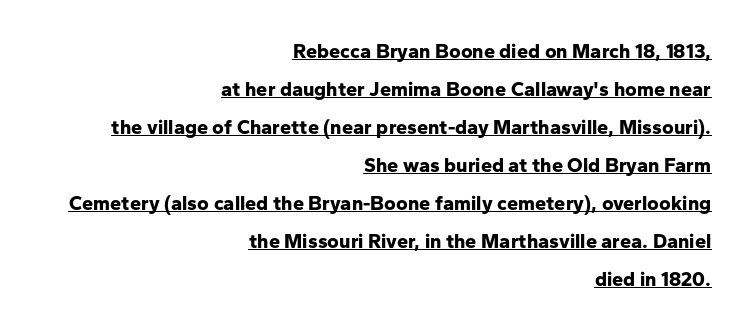
Q: Is the text bold? A: Yes.
Q: Is the text italic (slanted)? A: No, it is upright.
Q: Is the text underlined? A: Yes.
Q: How is the paragraph aligned? A: Right-aligned.
Q: Is the spacing between letters normal or unusually wide? A: Normal.
Q: Is the spacing between lines tight, normal or loose? A: Loose.
